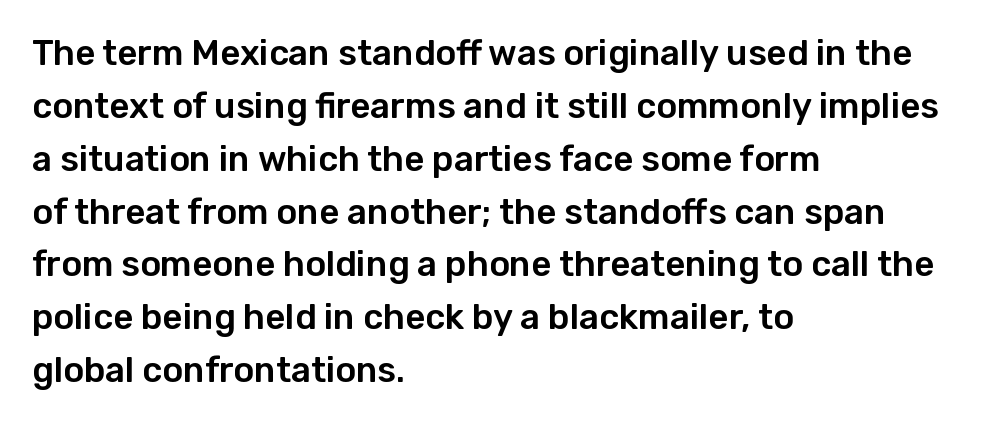
Q: Is the text italic (slanted)? A: No, it is upright.
Q: Is the typeface a serif or a sans-serif typeface? A: Sans-serif.
Q: Is the text underlined? A: No.
Q: How is the paragraph aligned? A: Left-aligned.
Q: Is the spacing between letters normal or unusually wide? A: Normal.
Q: Is the spacing between lines tight, normal or loose? A: Normal.
Q: Width (condensed, normal, or wide)? A: Normal.
Q: Stroke contrast? A: Low.
Q: x-height? A: Medium.
Q: Monospaced? A: No.
